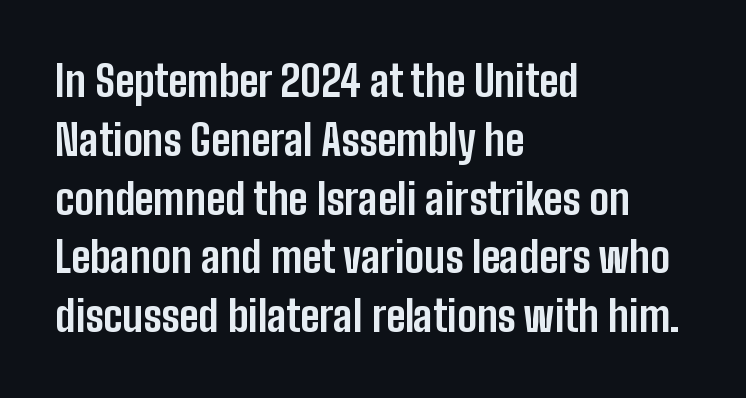
{"serif": "no", "italic": "no", "bold": "yes", "weight": "bold", "width": "condensed", "stroke_contrast": "low", "x_height": "medium", "monospaced": "no", "underline": "no", "align": "left", "line_spacing": "normal", "line_spacing_ratio": 1.4, "letter_spacing": "normal", "letter_spacing_em": 0.0, "glyph_px": 42}
